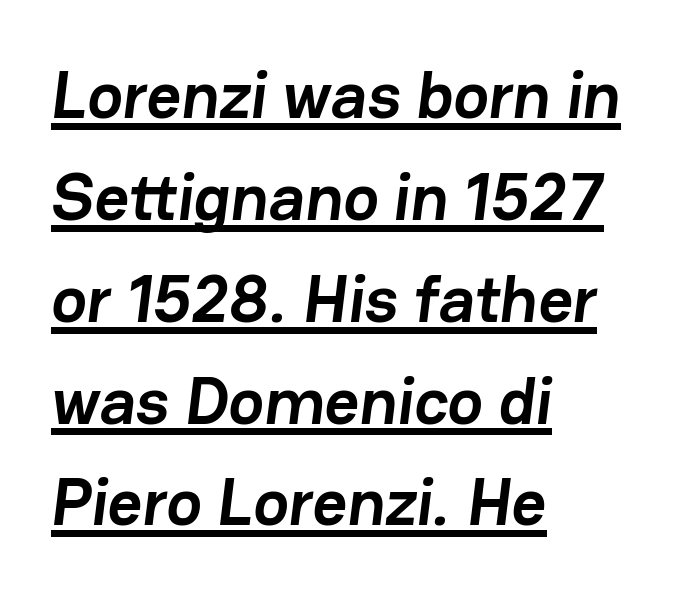
Q: Is the text bold? A: Yes.
Q: Is the typeface a serif or a sans-serif typeface? A: Sans-serif.
Q: Is the text underlined? A: Yes.
Q: How is the paragraph aligned? A: Left-aligned.
Q: Is the spacing between letters normal or unusually wide? A: Normal.
Q: Is the spacing between lines tight, normal or loose? A: Normal.
Q: Width (condensed, normal, or wide)? A: Normal.
Q: Stroke contrast? A: Low.
Q: x-height? A: Medium.
Q: Monospaced? A: No.
